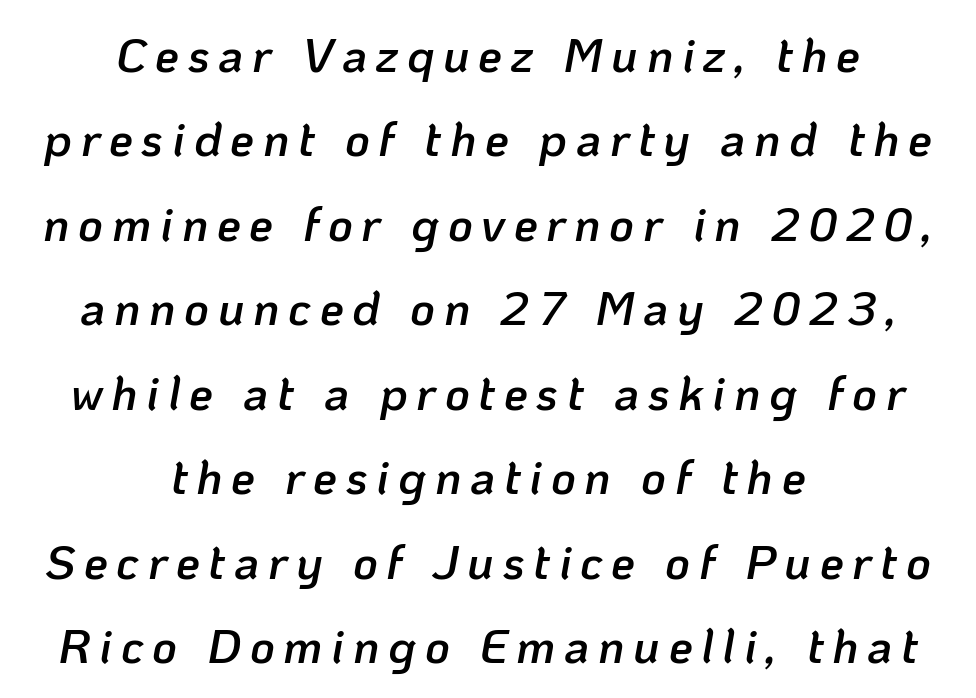
Q: Is the text bold? A: Semi-bold.
Q: Is the text italic (slanted)? A: Yes, it leans right by about 10 degrees.
Q: Is the text underlined? A: No.
Q: How is the paragraph aligned? A: Centered.
Q: Width (condensed, normal, or wide)? A: Normal.
Q: Stroke contrast? A: Low.
Q: x-height? A: Medium.
Q: Monospaced? A: No.
